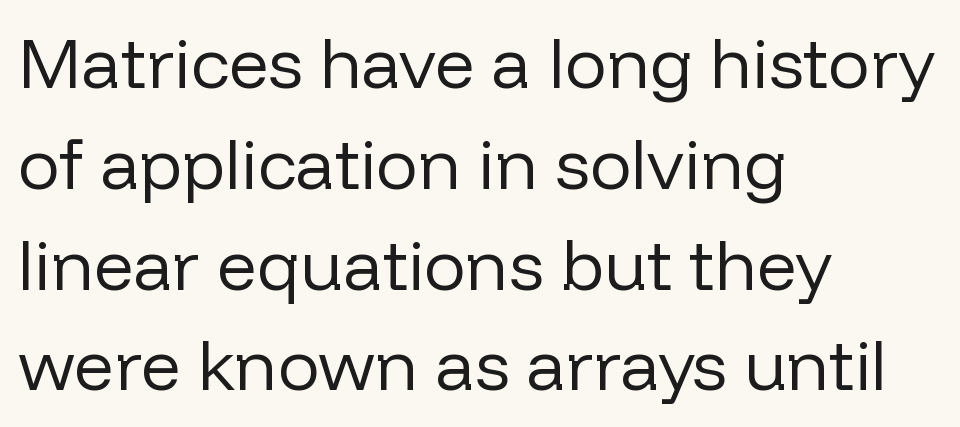
Stroke mass is kept to a normal reading level or below. Underlining? Definitely not there. Nothing unusual about the tracking: characters are spaced as the font intends. Unlike italic type, these characters show no tilt at all. One glance says typical: line gaps are just what's usual. If you drew a ruler down the left edge, every line would touch it.
